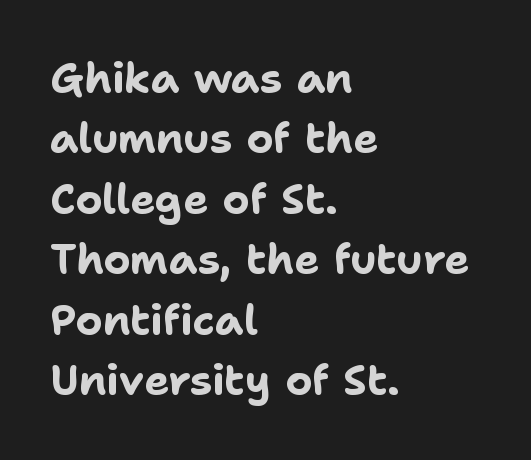
{"serif": "no", "italic": "no", "bold": "yes", "weight": "bold", "width": "normal", "stroke_contrast": "low", "x_height": "medium", "monospaced": "no", "underline": "no", "align": "left", "line_spacing": "normal", "line_spacing_ratio": 1.44, "letter_spacing": "normal", "letter_spacing_em": 0.0, "glyph_px": 42}
